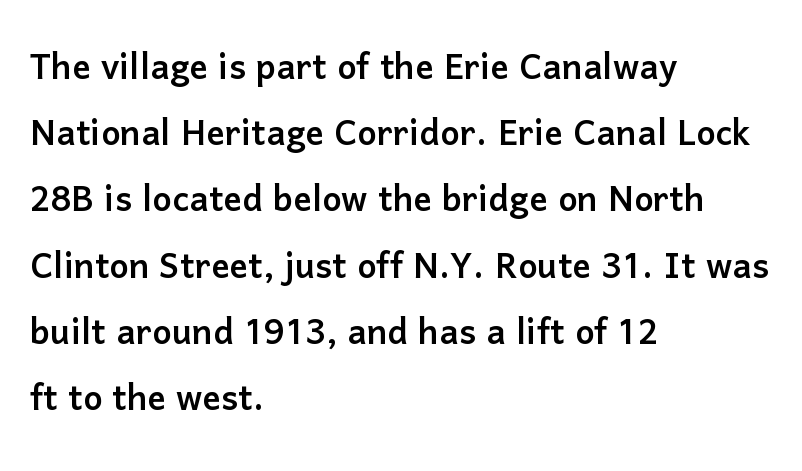
{"serif": "no", "italic": "no", "width": "normal", "stroke_contrast": "low", "x_height": "medium", "monospaced": "no", "underline": "no", "align": "left", "line_spacing": "normal", "line_spacing_ratio": 1.44, "letter_spacing": "normal", "letter_spacing_em": 0.0, "glyph_px": 46}
